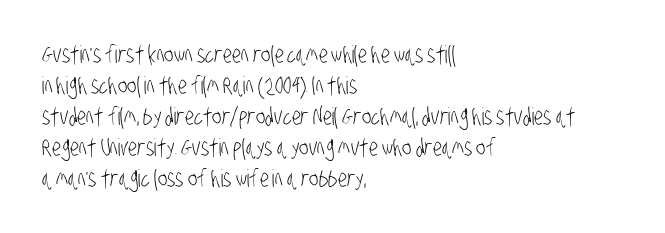
Descenders hang freely into open space. Weight: regular or lighter. One glance says typical: line gaps are just what's usual. You could call the tracking neutral — neither tight nor loose. If you drew a ruler down the left edge, every line would touch it.
